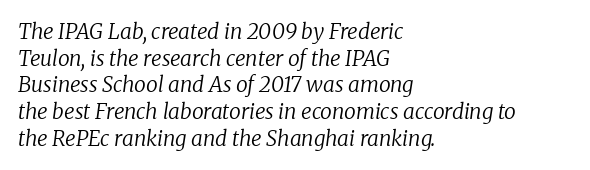
The space beneath each line is pristine and unruled. Compared with a centered layout, this one pins lines to the left instead. The passage shown is not bold in any degree. Slant detected: the letters are inclined. The vertical gap from one line to the next is medium.
